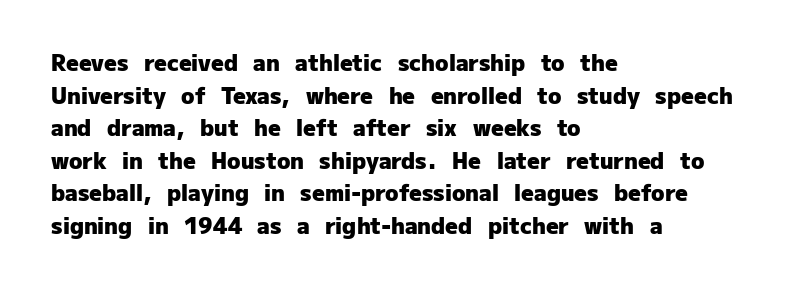
The letters stand straight up with perfectly vertical stems. Vertical spacing — default. Beneath every word, the page is bare. Typeset ragged right — the left edge is the straight one.
